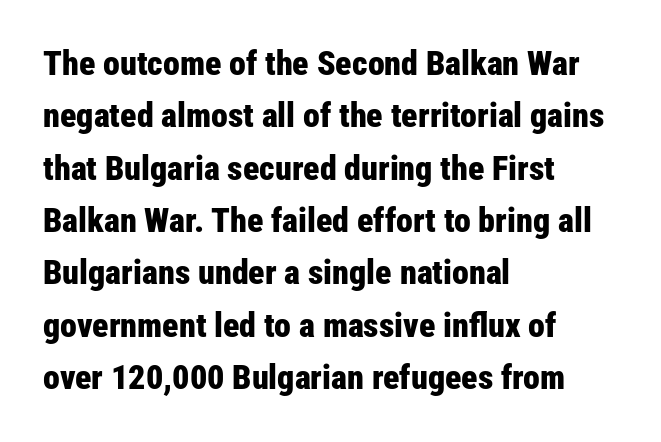
The image shows 34 px bold, condensed sans-serif type, upright; set left-aligned, normal line spacing (1.54x), normal letter spacing, not underlined; low stroke contrast and a medium x-height.
